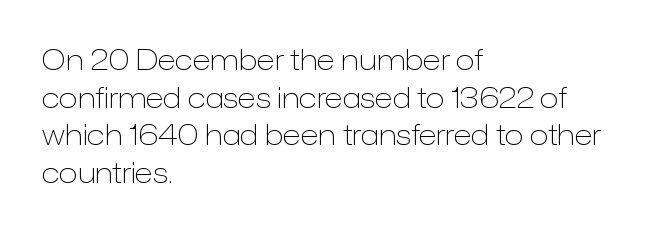
The image shows 28 px light sans-serif type, upright; set left-aligned, normal line spacing (1.34x), normal letter spacing, not underlined; low stroke contrast and a medium x-height.
